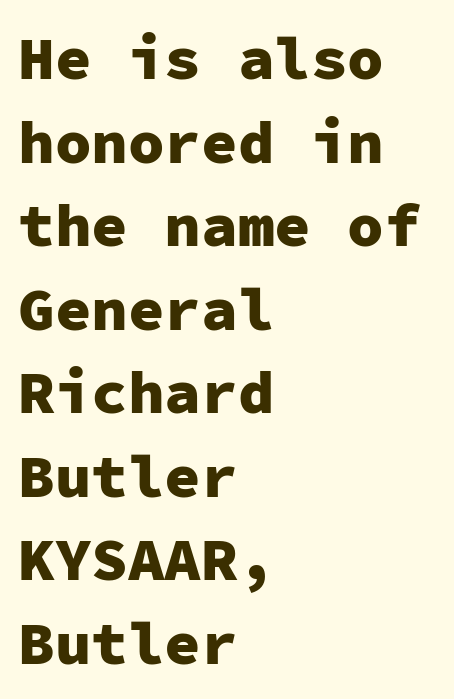
Q: Is the text bold? A: Yes.
Q: Is the text italic (slanted)? A: No, it is upright.
Q: Is the typeface a serif or a sans-serif typeface? A: Sans-serif.
Q: Is the text underlined? A: No.
Q: How is the paragraph aligned? A: Left-aligned.
Q: Is the spacing between letters normal or unusually wide? A: Normal.
Q: Is the spacing between lines tight, normal or loose? A: Normal.
Q: Width (condensed, normal, or wide)? A: Normal.
Q: Stroke contrast? A: Low.
Q: x-height? A: Medium.
Q: Monospaced? A: Yes.
